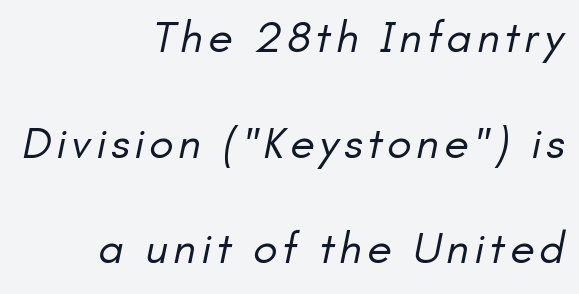
No feet cap the strokes, marking this as sans-serif type. Heaviness? Minimal to ordinary, like unemphasized prose. This rendering features lettering with no underline. The leading is generous, giving the passage an open texture. All the whitespace from short lines collects on the left. Spacing verdict: proportional, widths tailored to each character.
